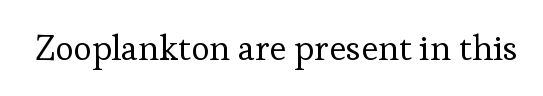
Looks like regular typesetting: each glyph gets only the width it needs. Italic: no, the glyphs are upright roman. Characters follow at the spacing the type designer built in. The words here are not underlined. A typesetter would label this face a serif.
